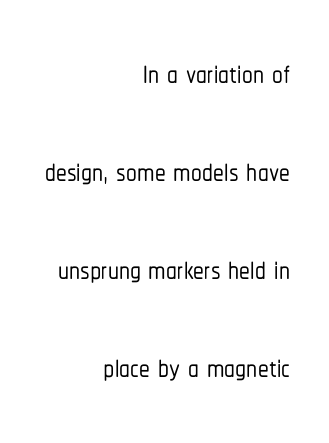
Q: Is the text italic (slanted)? A: No, it is upright.
Q: Is the typeface a serif or a sans-serif typeface? A: Sans-serif.
Q: Is the text underlined? A: No.
Q: How is the paragraph aligned? A: Right-aligned.
Q: Is the spacing between letters normal or unusually wide? A: Normal.
Q: Is the spacing between lines tight, normal or loose? A: Loose.
Q: Width (condensed, normal, or wide)? A: Condensed.
Q: Stroke contrast? A: Low.
Q: x-height? A: Medium.
Q: Monospaced? A: No.
